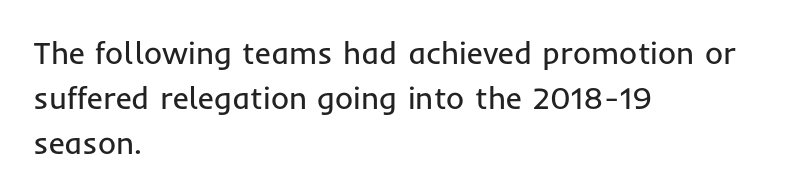
{"serif": "no", "italic": "no", "bold": "no", "weight": "regular", "width": "normal", "stroke_contrast": "low", "x_height": "medium", "monospaced": "no", "underline": "no", "align": "left", "line_spacing": "normal", "line_spacing_ratio": 1.45, "letter_spacing": "normal", "letter_spacing_em": 0.0, "glyph_px": 31}
